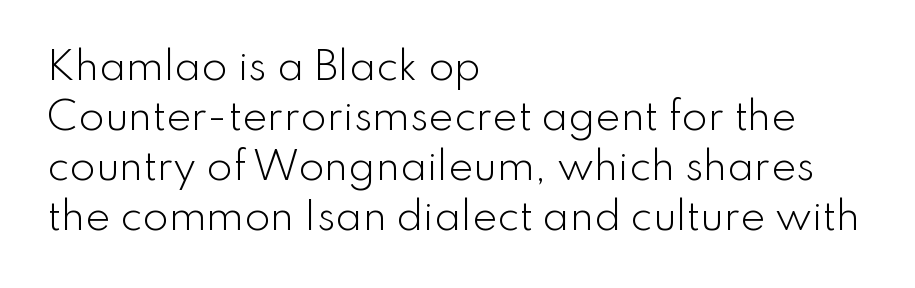
Horizontal bands of white between lines are of average thickness. The face used here is a sans, in the tradition of grotesques and geometrics. The specimen omits any rule beneath the text block's lines. Is this a fixed-width face? No — the glyphs have proportional, varying widths.
